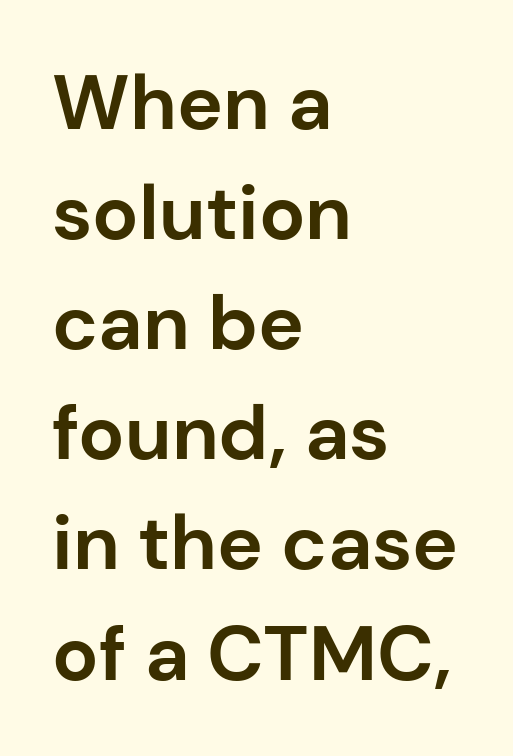
Q: Is the text bold? A: Yes.
Q: Is the text italic (slanted)? A: No, it is upright.
Q: Is the typeface a serif or a sans-serif typeface? A: Sans-serif.
Q: Is the text underlined? A: No.
Q: How is the paragraph aligned? A: Left-aligned.
Q: Is the spacing between letters normal or unusually wide? A: Normal.
Q: Is the spacing between lines tight, normal or loose? A: Normal.
Q: Width (condensed, normal, or wide)? A: Normal.
Q: Stroke contrast? A: Low.
Q: x-height? A: Medium.
Q: Monospaced? A: No.
